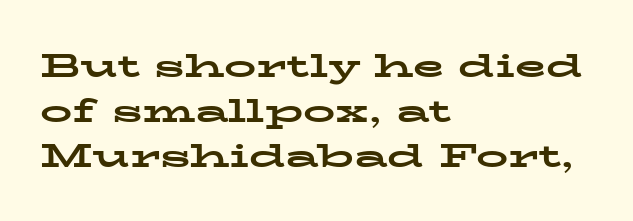
{"serif": "yes", "italic": "no", "bold": "yes", "weight": "bold", "width": "wide", "stroke_contrast": "low", "x_height": "medium", "monospaced": "no", "underline": "no", "align": "left", "line_spacing": "normal", "line_spacing_ratio": 1.4, "letter_spacing": "normal", "letter_spacing_em": 0.0, "glyph_px": 32}
